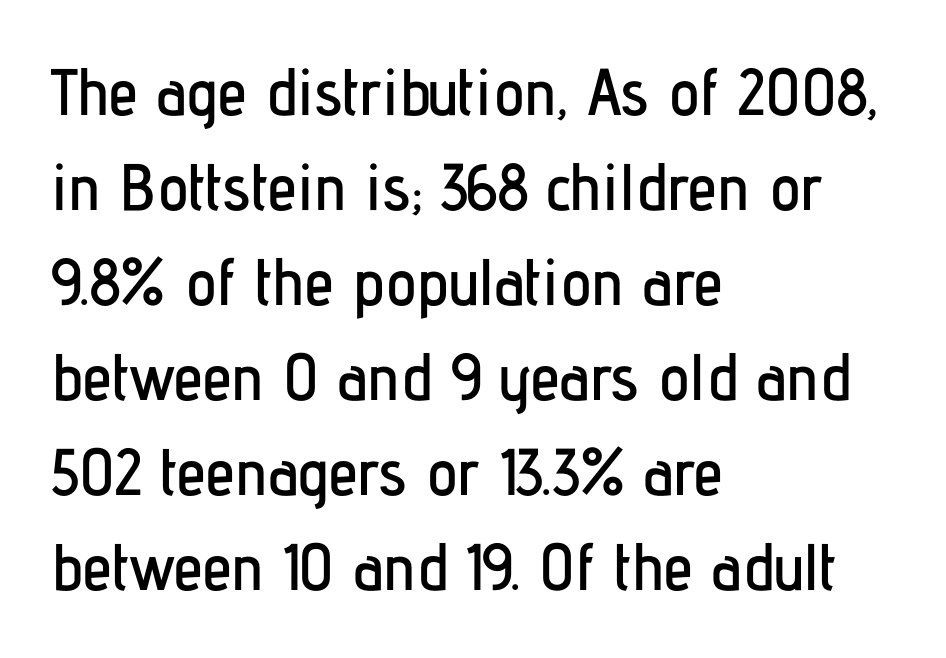
Rendered with straight, roman letterforms. Any mark beneath the type? The region is blank. You could not count columns in this text — the font is proportionally spaced. Observe the ordinary spacing: letters are neighbours, not strangers. The characters display no serif detailing; their extremities are plain. Is the block centered? No — it sits flush against the left margin.
